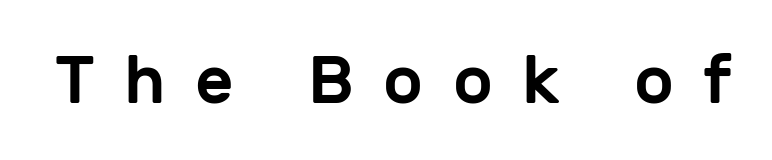
The image shows 67 px sans-serif type, upright; set unusually wide letter spacing (+0.44 em), not underlined; low stroke contrast and a medium x-height.
